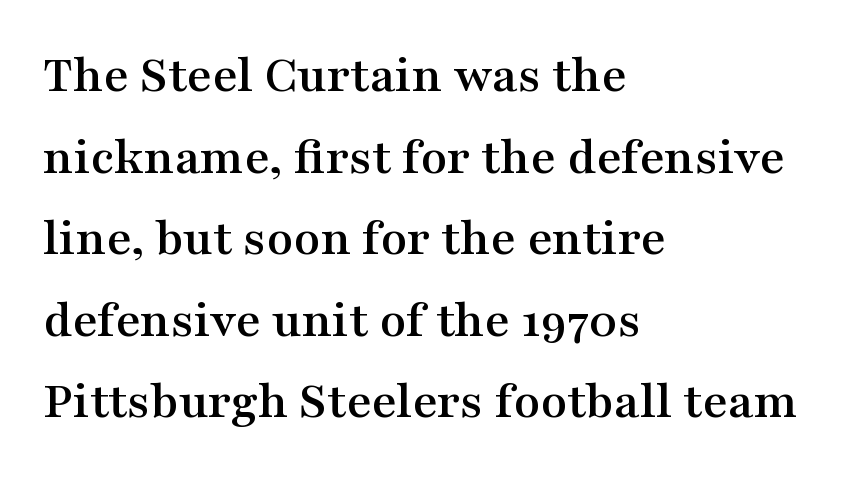
Q: Is the text italic (slanted)? A: No, it is upright.
Q: Is the typeface a serif or a sans-serif typeface? A: Serif.
Q: Is the text underlined? A: No.
Q: How is the paragraph aligned? A: Left-aligned.
Q: Is the spacing between letters normal or unusually wide? A: Normal.
Q: Is the spacing between lines tight, normal or loose? A: Normal.
Q: Width (condensed, normal, or wide)? A: Wide.
Q: Stroke contrast? A: Medium.
Q: x-height? A: Medium.
Q: Monospaced? A: No.
